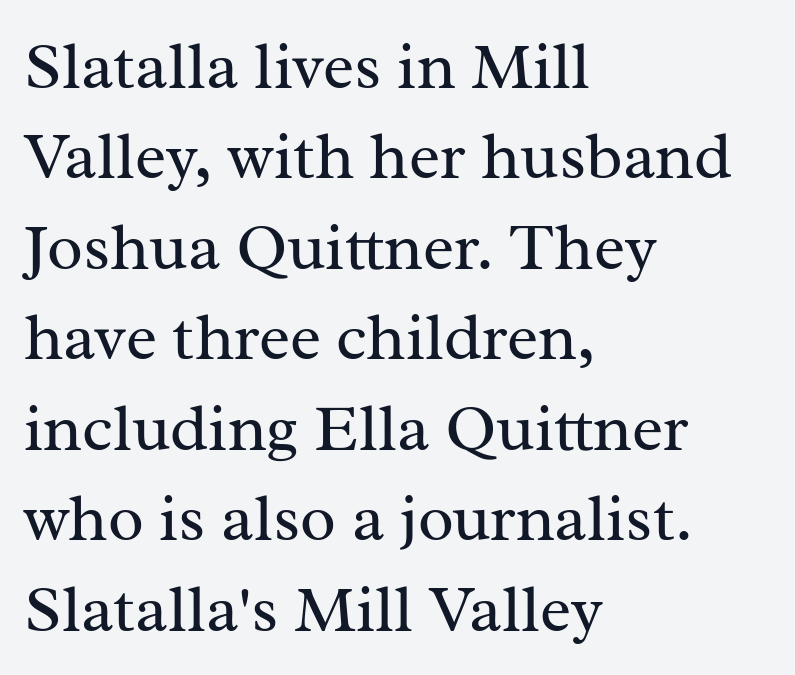
{"serif": "yes", "italic": "no", "bold": "no", "weight": "regular", "width": "normal", "stroke_contrast": "medium", "x_height": "medium", "monospaced": "no", "underline": "no", "align": "left", "line_spacing": "normal", "line_spacing_ratio": 1.37, "letter_spacing": "normal", "letter_spacing_em": 0.0, "glyph_px": 66}
